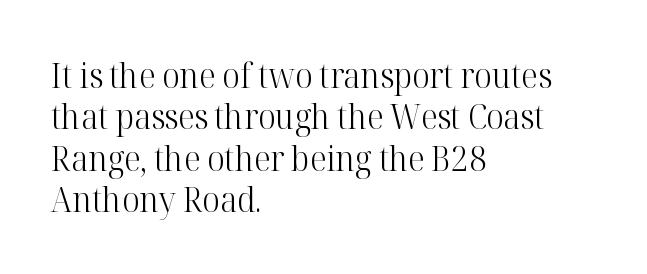
{"serif": "yes", "italic": "no", "bold": "no", "weight": "light", "width": "normal", "stroke_contrast": "high", "x_height": "medium", "monospaced": "no", "underline": "no", "align": "left", "line_spacing_ratio": 1.22, "letter_spacing": "normal", "letter_spacing_em": 0.0, "glyph_px": 34}
